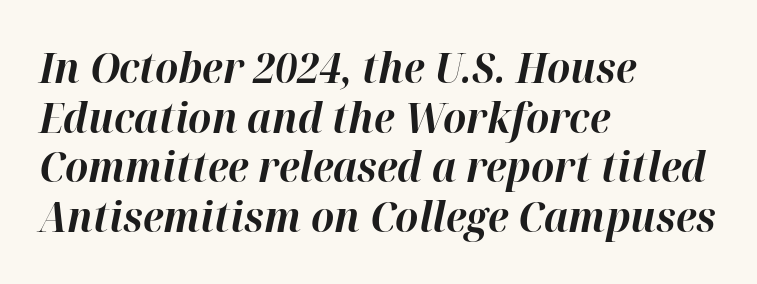
Q: Is the text bold? A: Yes.
Q: Is the text italic (slanted)? A: Yes, it leans right by about 12 degrees.
Q: Is the text underlined? A: No.
Q: How is the paragraph aligned? A: Left-aligned.
Q: Is the spacing between letters normal or unusually wide? A: Normal.
Q: Width (condensed, normal, or wide)? A: Normal.
Q: Stroke contrast? A: High.
Q: x-height? A: Medium.
Q: Monospaced? A: No.
